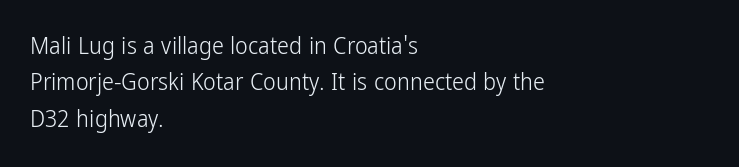
The image shows 24 px text type, upright; set left-aligned, normal line spacing (1.52x), normal letter spacing, not underlined.
